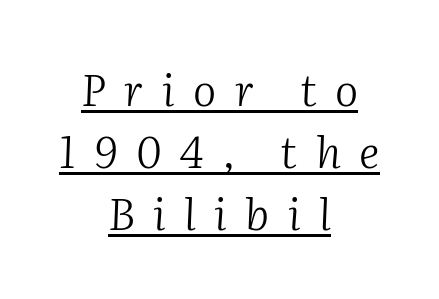
{"serif": "yes", "italic": "yes", "lean": "right", "slant_degrees": 2, "bold": "no", "weight": "light", "width": "normal", "stroke_contrast": "medium", "x_height": "medium", "monospaced": "no", "underline": "yes", "align": "center", "line_spacing": "normal", "line_spacing_ratio": 1.41, "letter_spacing": "wide", "letter_spacing_em": 0.42, "glyph_px": 44}
